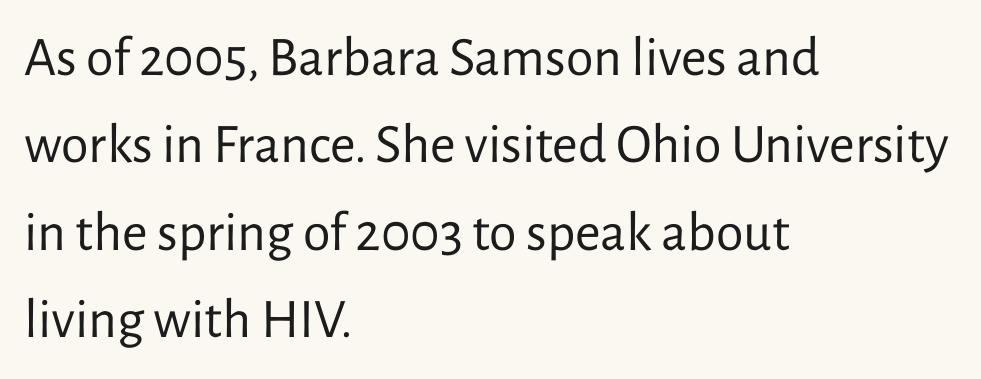
Short and long lines alike share a common starting point at left. The strip under each line holds only bare page. Whoever set this chose a conventional vertical rhythm. Nope, not italic — everything's standing straight.
